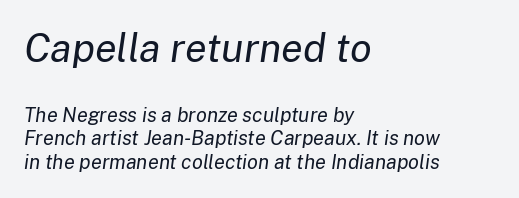
The image shows 40 px regular-weight type, italic (leaning right); set left-aligned, line spacing 1.17x, normal letter spacing, not underlined; the first (top) block is 2.0x larger; low stroke contrast and a medium x-height.
